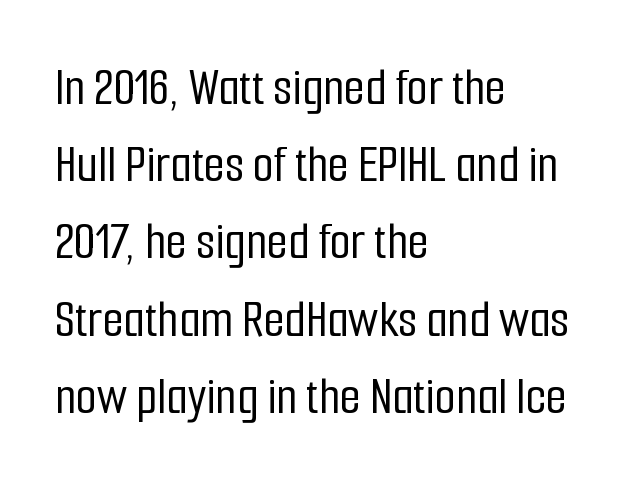
{"serif": "no", "italic": "no", "width": "condensed", "stroke_contrast": "low", "x_height": "medium", "monospaced": "no", "underline": "no", "align": "left", "line_spacing": "normal", "line_spacing_ratio": 1.43, "letter_spacing": "normal", "letter_spacing_em": 0.0, "glyph_px": 54}
